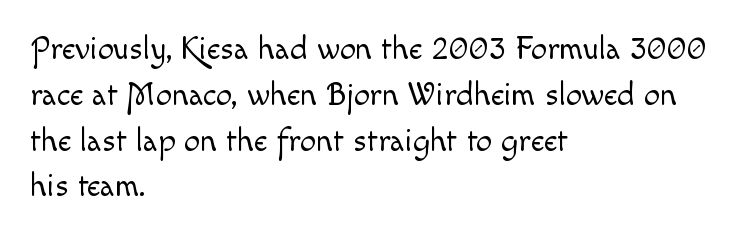
Q: Is the text bold? A: No.
Q: Is the text italic (slanted)? A: No, it is upright.
Q: Is the text underlined? A: No.
Q: How is the paragraph aligned? A: Left-aligned.
Q: Is the spacing between letters normal or unusually wide? A: Normal.
Q: Is the spacing between lines tight, normal or loose? A: Normal.
Q: Width (condensed, normal, or wide)? A: Normal.
Q: x-height? A: Small.
Q: Monospaced? A: No.
